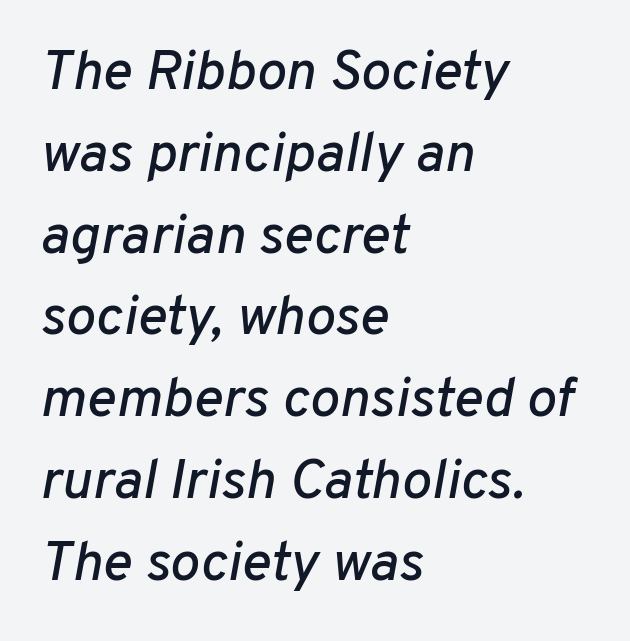
Q: Is the text italic (slanted)? A: Yes, it leans right by about 10 degrees.
Q: Is the text underlined? A: No.
Q: How is the paragraph aligned? A: Left-aligned.
Q: Is the spacing between letters normal or unusually wide? A: Normal.
Q: Is the spacing between lines tight, normal or loose? A: Normal.
Q: Width (condensed, normal, or wide)? A: Normal.
Q: Stroke contrast? A: Low.
Q: x-height? A: Medium.
Q: Monospaced? A: No.
